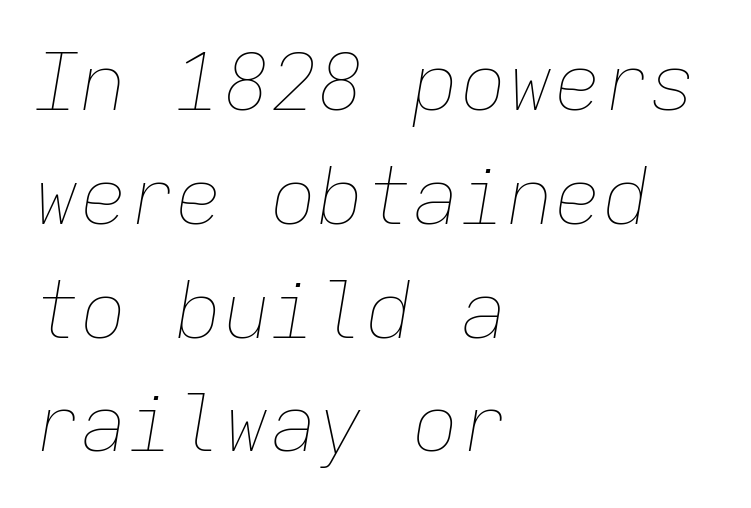
The lines in this sample share a left origin and differ only in where they stop. In terms of leading, this rendering sits right in the middle. This rendering leaves character spacing at its baseline value. The face looks like a standard text weight, possibly lighter.
